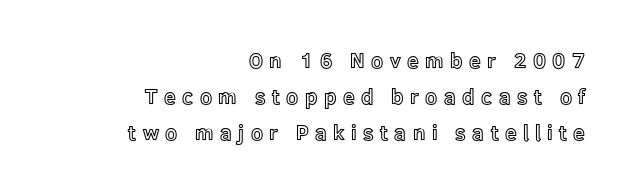
Q: Is the text italic (slanted)? A: No, it is upright.
Q: Is the text underlined? A: No.
Q: How is the paragraph aligned? A: Right-aligned.
Q: Is the spacing between letters normal or unusually wide? A: Unusually wide.
